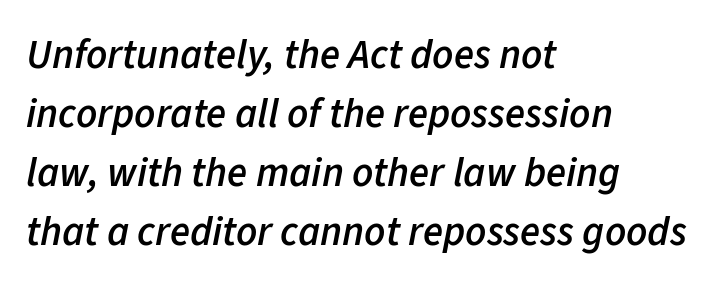
Q: Is the text bold? A: Semi-bold.
Q: Is the text italic (slanted)? A: Yes, it leans right by about 11 degrees.
Q: Is the text underlined? A: No.
Q: How is the paragraph aligned? A: Left-aligned.
Q: Is the spacing between letters normal or unusually wide? A: Normal.
Q: Is the spacing between lines tight, normal or loose? A: Normal.
Q: Width (condensed, normal, or wide)? A: Normal.
Q: Stroke contrast? A: Low.
Q: x-height? A: Medium.
Q: Monospaced? A: No.
